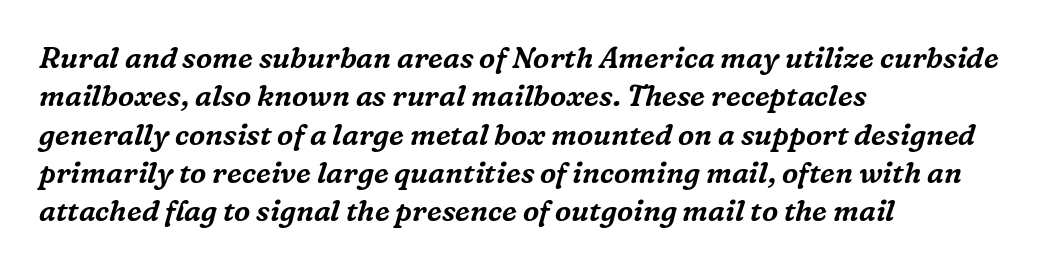
The image shows 29 px serif type, italic (leaning right); set left-aligned, normal line spacing (1.32x), normal letter spacing, not underlined; medium stroke contrast and a medium x-height.
